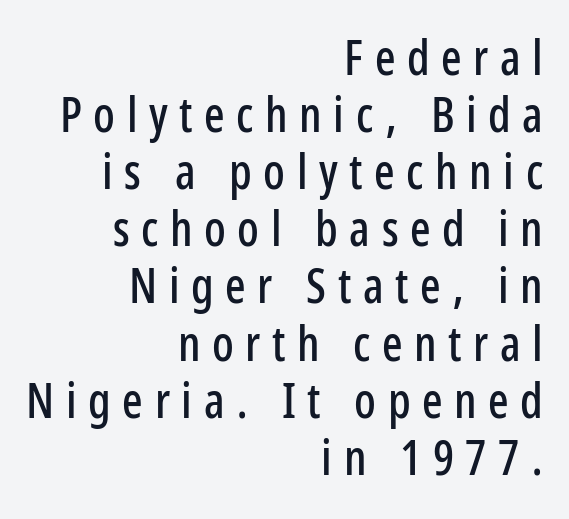
The lettering stays uniformly vertical, giving the passage a roman look. Line ends are locked; line starts wander. Spacing verdict: proportional, widths tailored to each character. Font category for this specimen: sans-serif. Letter spacing: wide. Bare-footed words on every line.
